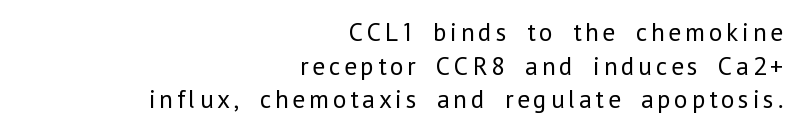
Q: Is the text bold? A: No.
Q: Is the text italic (slanted)? A: No, it is upright.
Q: Is the text underlined? A: No.
Q: How is the paragraph aligned? A: Right-aligned.
Q: Is the spacing between lines tight, normal or loose? A: Normal.
